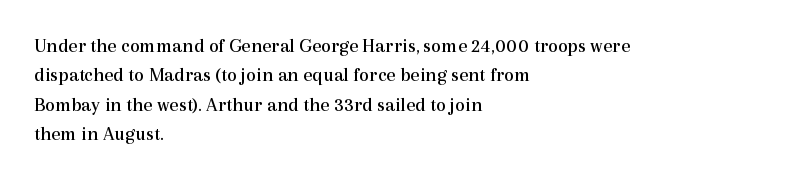
{"italic": "no", "bold": "no", "underline": "no", "align": "left", "line_spacing": "normal", "line_spacing_ratio": 1.47, "letter_spacing": "normal", "letter_spacing_em": 0.0, "glyph_px": 20}
